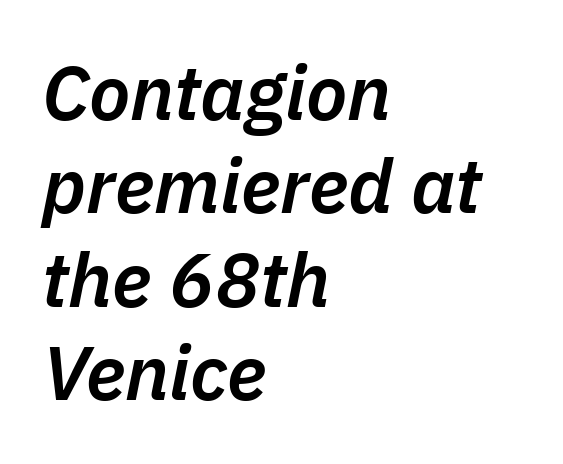
Q: Is the text bold? A: Semi-bold.
Q: Is the text italic (slanted)? A: Yes, it leans right by about 11 degrees.
Q: Is the text underlined? A: No.
Q: How is the paragraph aligned? A: Left-aligned.
Q: Is the spacing between letters normal or unusually wide? A: Normal.
Q: Width (condensed, normal, or wide)? A: Normal.
Q: Stroke contrast? A: Low.
Q: x-height? A: Medium.
Q: Monospaced? A: No.
